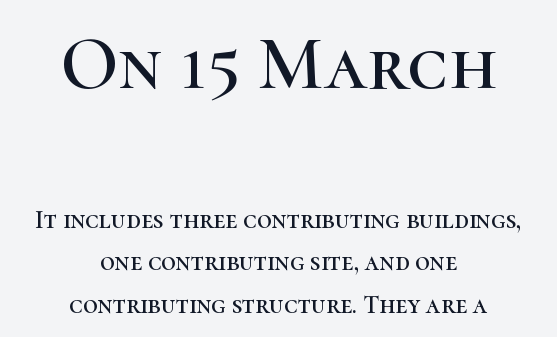
{"serif": "yes", "italic": "no", "width": "normal", "stroke_contrast": "high", "x_height": "medium", "monospaced": "no", "underline": "no", "align": "center", "line_spacing": "normal", "line_spacing_ratio": 1.63, "letter_spacing": "normal", "letter_spacing_em": 0.0, "larger_block": "first", "size_ratio": 2.96, "glyph_px": 77}
